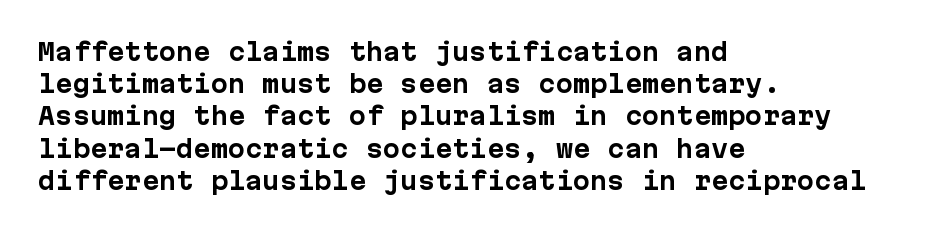
Teacher's note: observe the even left margin — that is flush-left alignment. Tracking here is standard; glyphs follow each other at the usual distance. Horizontal bands of white between lines are of average thickness. Is the type bold? Yes — the strokes are clearly thick and heavy. This is the regular roman posture of the typeface.
